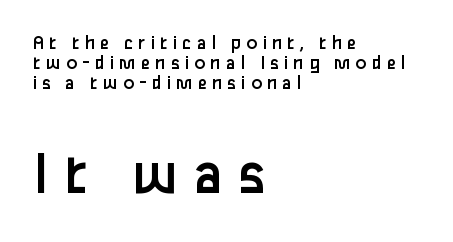
{"serif": "no", "italic": "no", "bold": "no", "weight": "regular", "width": "normal", "stroke_contrast": "low", "x_height": "medium", "monospaced": "no", "underline": "no", "align": "left", "line_spacing": "tight", "line_spacing_ratio": 0.96, "letter_spacing": "wide", "letter_spacing_em": 0.24, "larger_block": "second", "size_ratio": 3.05, "glyph_px": 64}
